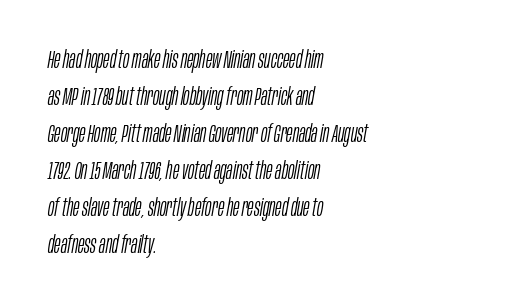
These lines were composed using italics. Summary of weight: not heavy and not bold. Spacing between characters is what you'd get straight out of the box. Summary of vertical rhythm: regular, with standard interline spacing. Casual observation: everything's shoved over to the left.
